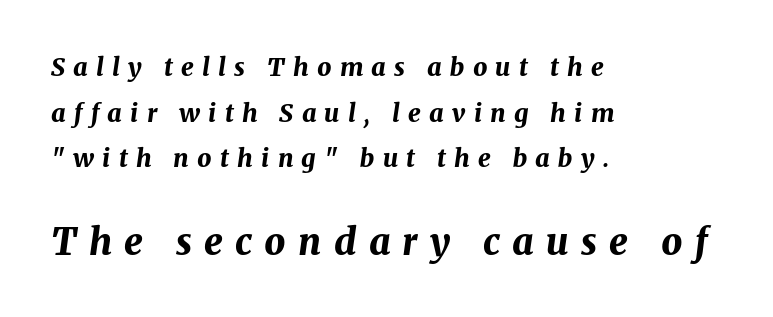
Q: Is the text bold? A: Yes.
Q: Is the text italic (slanted)? A: Yes, it leans right by about 8 degrees.
Q: Is the text underlined? A: No.
Q: How is the paragraph aligned? A: Left-aligned.
Q: Is the spacing between letters normal or unusually wide? A: Unusually wide.
Q: Which block of text is set in a larger size, the first (top) or the second (bottom)? A: The second (bottom) one.
Q: Width (condensed, normal, or wide)? A: Normal.
Q: Stroke contrast? A: Medium.
Q: x-height? A: Medium.
Q: Monospaced? A: No.
